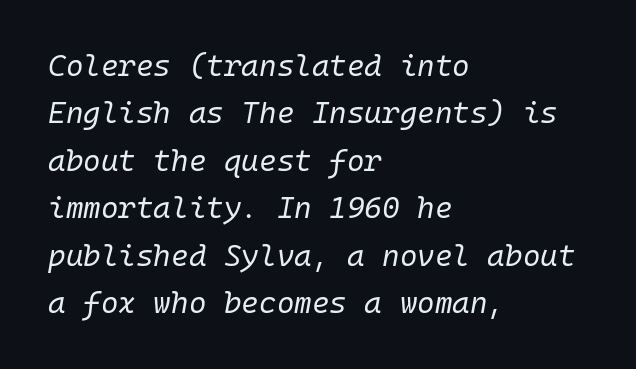
Q: Is the text bold? A: No.
Q: Is the text italic (slanted)? A: Yes, it leans right by about 10 degrees.
Q: Is the text underlined? A: No.
Q: How is the paragraph aligned? A: Left-aligned.
Q: Is the spacing between letters normal or unusually wide? A: Normal.
Q: Is the spacing between lines tight, normal or loose? A: Normal.
Q: Width (condensed, normal, or wide)? A: Normal.
Q: Stroke contrast? A: Low.
Q: x-height? A: Medium.
Q: Monospaced? A: Yes.
